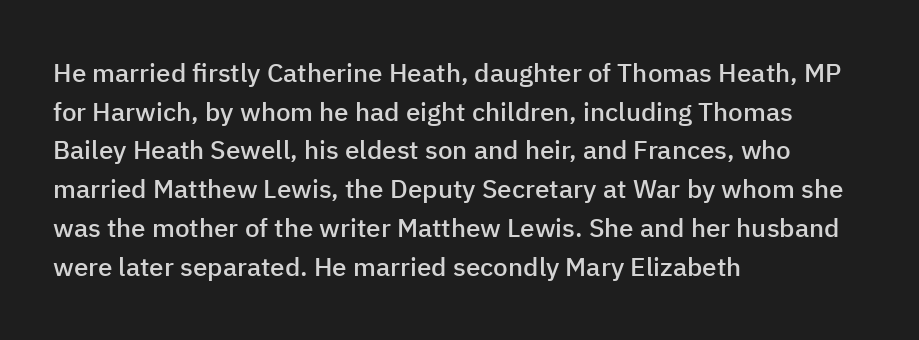
{"italic": "no", "bold": "semi", "underline": "no", "align": "left", "line_spacing": "normal", "line_spacing_ratio": 1.49, "letter_spacing": "normal", "letter_spacing_em": 0.0, "glyph_px": 26}
